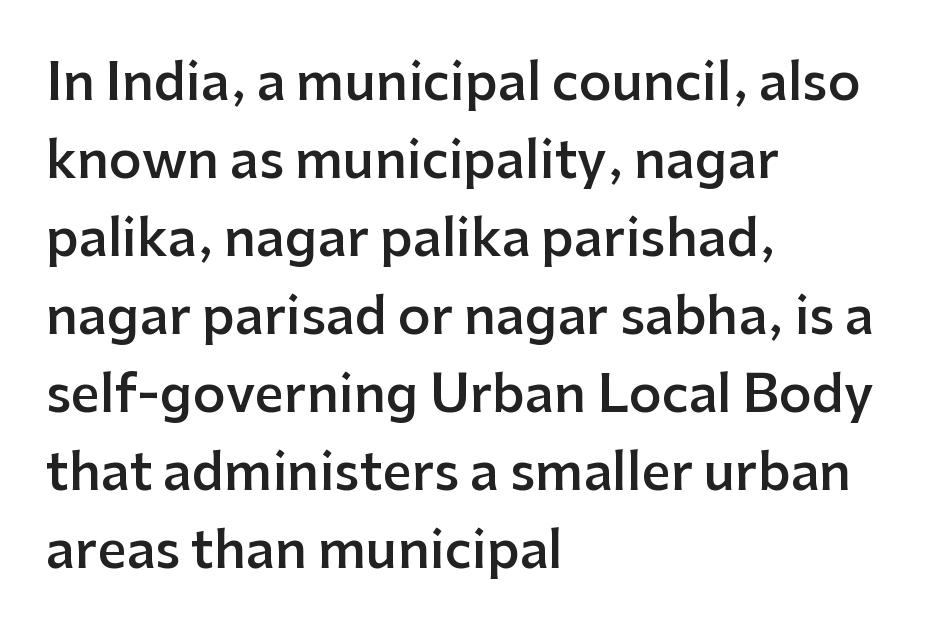
Q: Is the text bold? A: Semi-bold.
Q: Is the text italic (slanted)? A: No, it is upright.
Q: Is the typeface a serif or a sans-serif typeface? A: Sans-serif.
Q: Is the text underlined? A: No.
Q: How is the paragraph aligned? A: Left-aligned.
Q: Is the spacing between letters normal or unusually wide? A: Normal.
Q: Is the spacing between lines tight, normal or loose? A: Normal.
Q: Width (condensed, normal, or wide)? A: Normal.
Q: Stroke contrast? A: Low.
Q: x-height? A: Medium.
Q: Monospaced? A: No.
